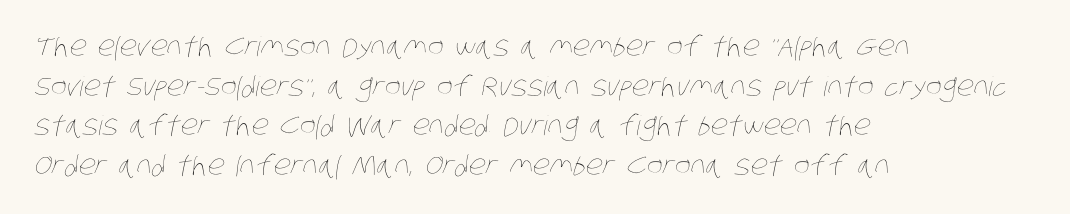
The image shows 27 px text type; set left-aligned, normal line spacing (1.47x), normal letter spacing, not underlined.
